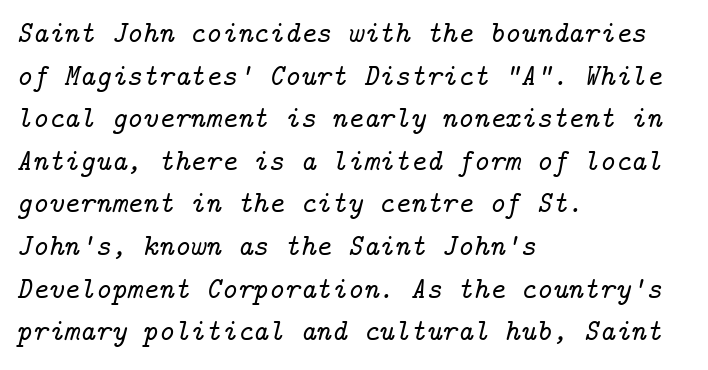
I'd call this a serif setting — the letters wear small feet. This rendering uses left alignment, leaving the right contour irregular. Check the space under the baseline: it is left empty. Nobody touched the tracking dial on this one. Style check: oblique.
